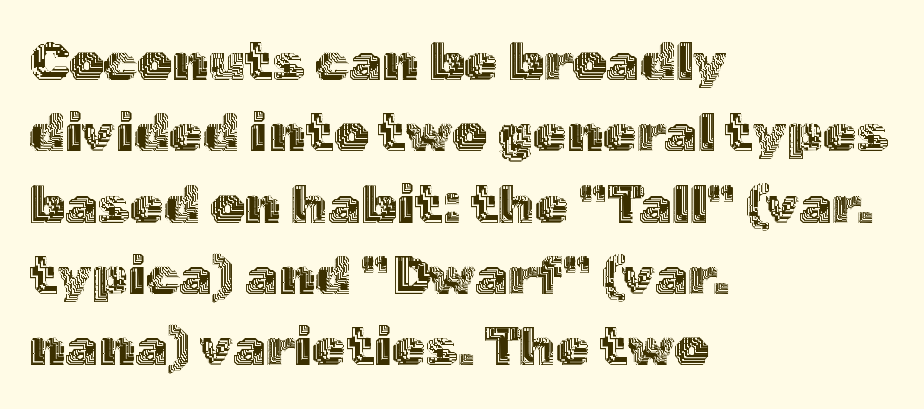
The image shows 54 px text type, upright; set left-aligned, normal line spacing (1.32x), normal letter spacing, not underlined; a medium x-height.
